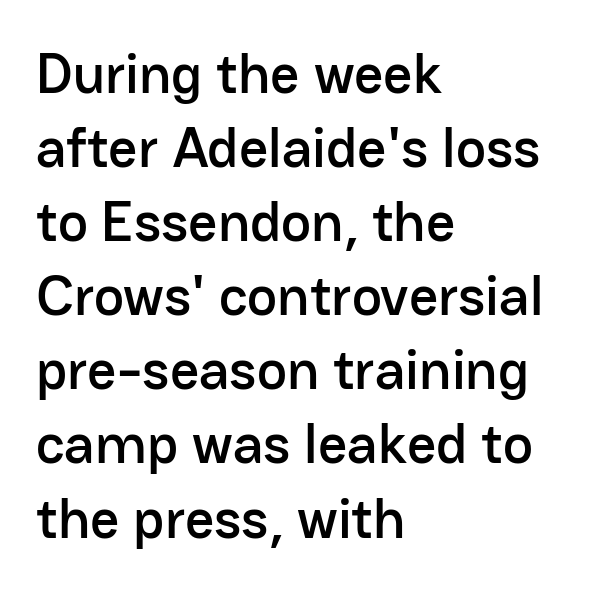
{"serif": "no", "italic": "no", "width": "normal", "stroke_contrast": "low", "x_height": "medium", "monospaced": "no", "underline": "no", "align": "left", "line_spacing": "normal", "line_spacing_ratio": 1.3, "letter_spacing": "normal", "letter_spacing_em": 0.0, "glyph_px": 57}
